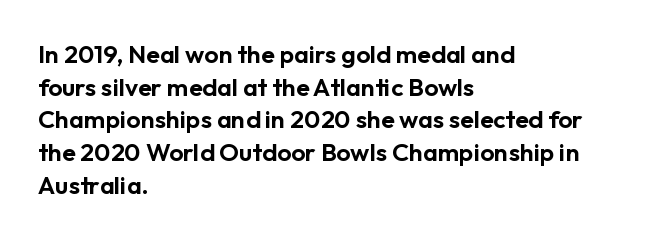
The image shows 25 px text type, upright; set left-aligned, normal line spacing (1.31x), normal letter spacing, not underlined.
